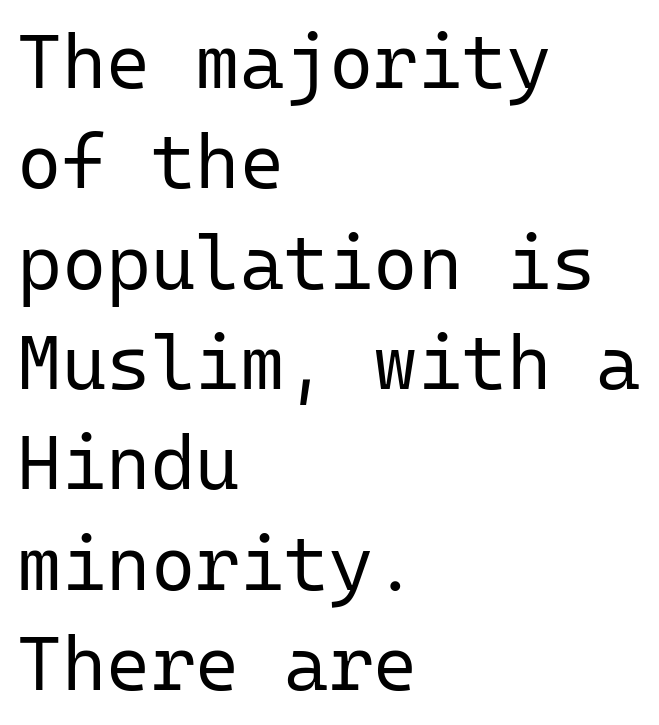
{"serif": "no", "italic": "no", "bold": "no", "weight": "regular", "width": "normal", "stroke_contrast": "low", "x_height": "medium", "monospaced": "yes", "underline": "no", "align": "left", "line_spacing": "normal", "line_spacing_ratio": 1.32, "letter_spacing": "normal", "letter_spacing_em": 0.0, "glyph_px": 76}
